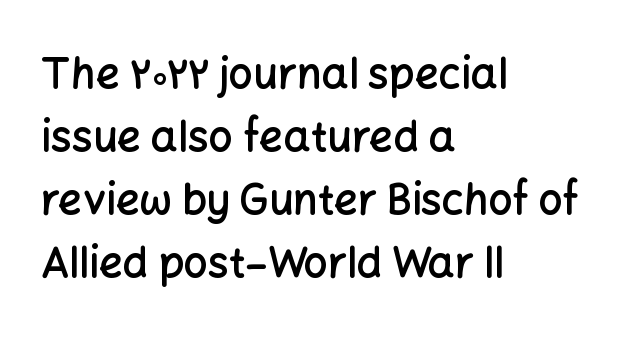
Its strokes are somewhat broadened, the hallmark of semibold type. Interline gaps are of average width in this sample. In terms of posture, this sample is upright. Decoration check: the copy has no underline. Does the copy run flush right? No — it runs flush left. Nobody touched the tracking dial on this one.
